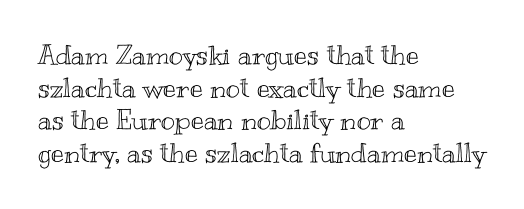
Q: Is the text italic (slanted)? A: No, it is upright.
Q: Is the text underlined? A: No.
Q: How is the paragraph aligned? A: Left-aligned.
Q: Is the spacing between letters normal or unusually wide? A: Normal.
